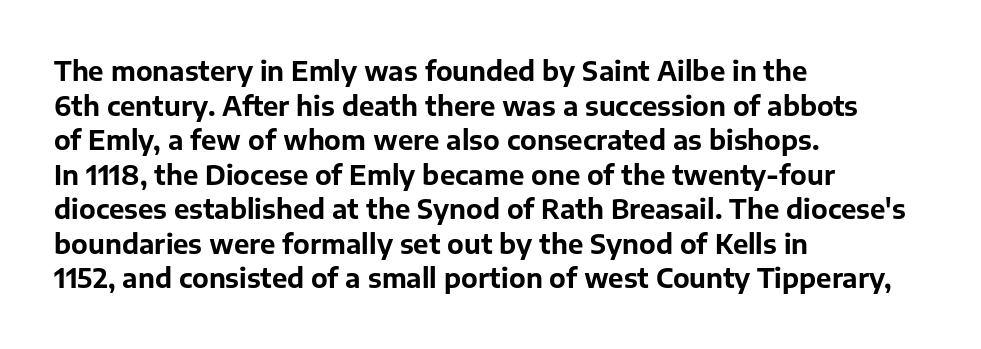
Q: Is the text bold? A: Yes.
Q: Is the text italic (slanted)? A: No, it is upright.
Q: Is the text underlined? A: No.
Q: How is the paragraph aligned? A: Left-aligned.
Q: Is the spacing between letters normal or unusually wide? A: Normal.
Q: Is the spacing between lines tight, normal or loose? A: Normal.
